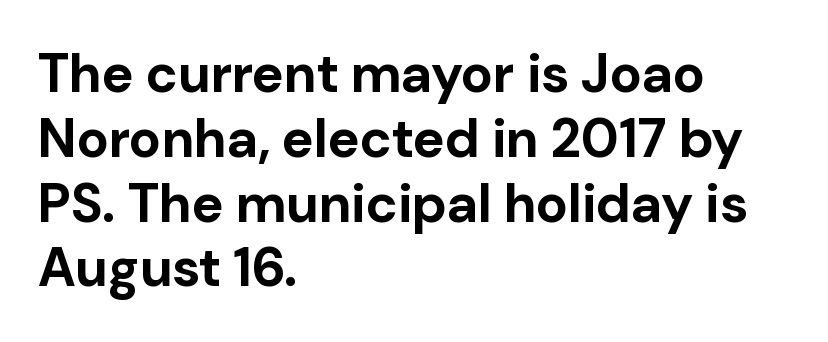
{"serif": "no", "italic": "no", "bold": "yes", "weight": "bold", "width": "normal", "stroke_contrast": "low", "x_height": "medium", "monospaced": "no", "underline": "no", "align": "left", "line_spacing_ratio": 1.2, "letter_spacing": "normal", "letter_spacing_em": 0.0, "glyph_px": 54}
